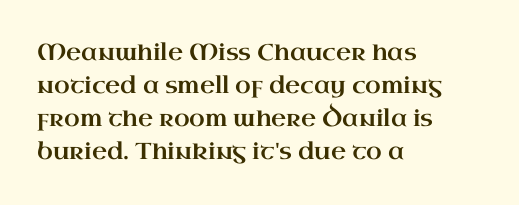
The block of text has a typical density, with ordinary space between rows. Tracking here is standard; glyphs follow each other at the usual distance. The strip under each line holds only bare page. The lettering holds an erect, upright posture throughout. Teacher's note: observe the even left margin — that is flush-left alignment.
